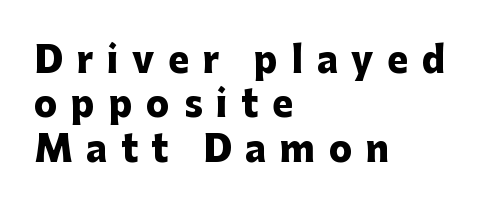
Q: Is the text bold? A: Yes.
Q: Is the text italic (slanted)? A: No, it is upright.
Q: Is the typeface a serif or a sans-serif typeface? A: Sans-serif.
Q: Is the text underlined? A: No.
Q: How is the paragraph aligned? A: Left-aligned.
Q: Is the spacing between letters normal or unusually wide? A: Unusually wide.
Q: Is the spacing between lines tight, normal or loose? A: Normal.
Q: Width (condensed, normal, or wide)? A: Normal.
Q: Stroke contrast? A: Low.
Q: x-height? A: Medium.
Q: Monospaced? A: No.
